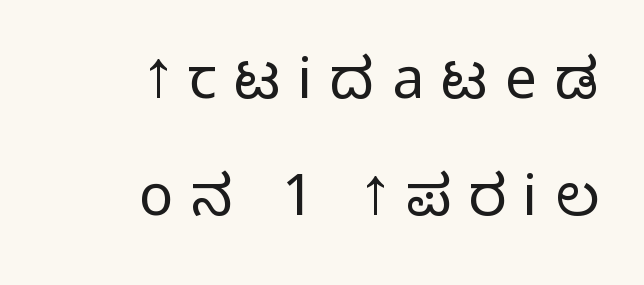
Q: Is the text italic (slanted)? A: No, it is upright.
Q: Is the typeface a serif or a sans-serif typeface? A: Sans-serif.
Q: Is the text underlined? A: No.
Q: How is the paragraph aligned? A: Right-aligned.
Q: Is the spacing between letters normal or unusually wide? A: Unusually wide.
Q: Is the spacing between lines tight, normal or loose? A: Loose.
Q: Width (condensed, normal, or wide)? A: Condensed.
Q: Stroke contrast? A: Medium.
Q: Monospaced? A: No.
